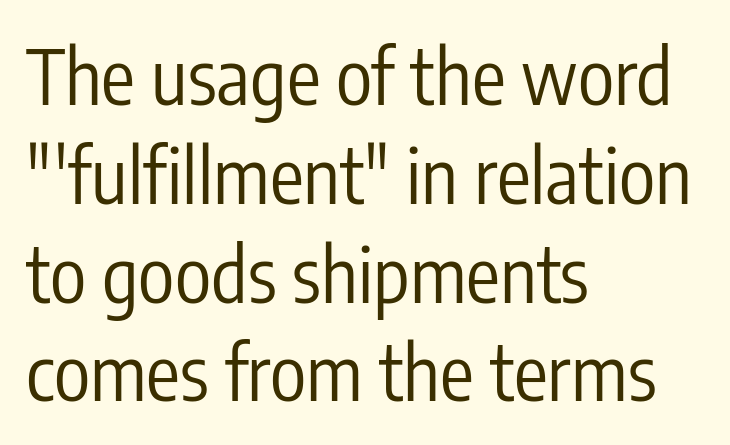
Q: Is the text bold? A: No.
Q: Is the text italic (slanted)? A: No, it is upright.
Q: Is the typeface a serif or a sans-serif typeface? A: Sans-serif.
Q: Is the text underlined? A: No.
Q: How is the paragraph aligned? A: Left-aligned.
Q: Is the spacing between letters normal or unusually wide? A: Normal.
Q: Is the spacing between lines tight, normal or loose? A: Normal.
Q: Width (condensed, normal, or wide)? A: Condensed.
Q: Stroke contrast? A: Low.
Q: x-height? A: Medium.
Q: Monospaced? A: No.
